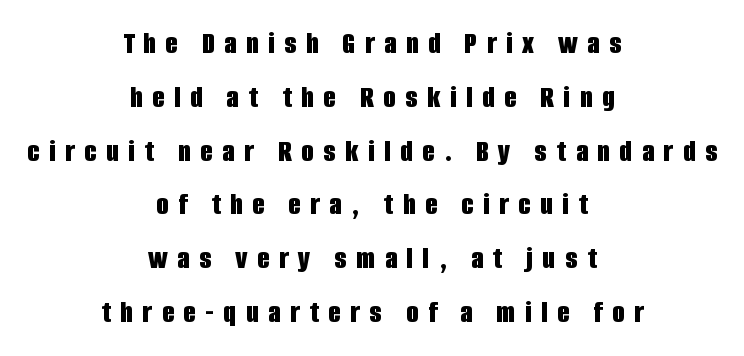
Unlike italic type, these characters show no tilt at all. Is the letter spacing exaggerated? Yes — the characters are pushed far apart. Compared with a flush-left layout, this one balances lines on the center instead. The letters advance in unequal steps, a hallmark of proportional type.
